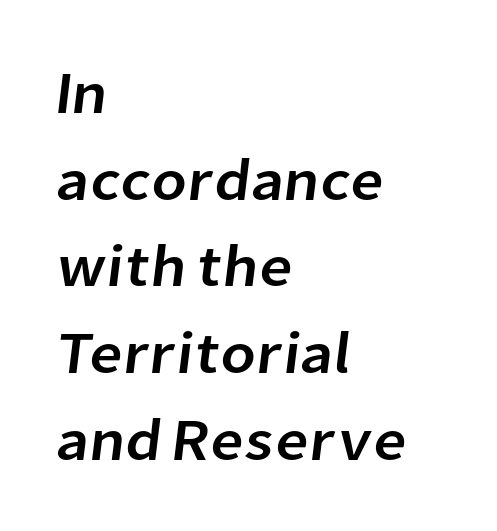
The image shows 59 px sans-serif type; set left-aligned, normal line spacing (1.47x), normal letter spacing, not underlined; low stroke contrast and a medium x-height.
